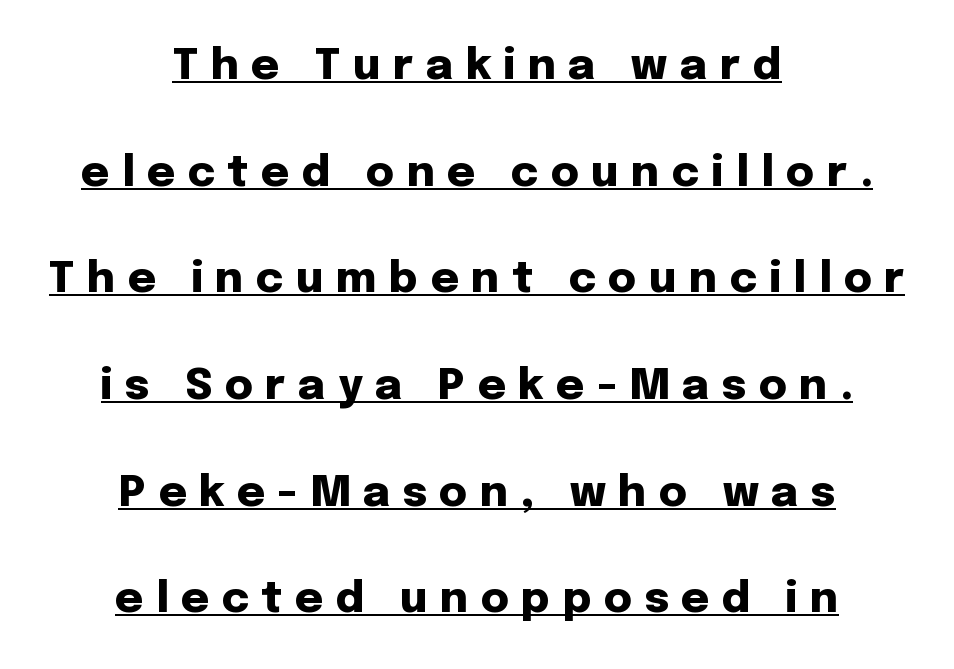
Q: Is the text bold? A: Yes.
Q: Is the text italic (slanted)? A: No, it is upright.
Q: Is the typeface a serif or a sans-serif typeface? A: Sans-serif.
Q: Is the text underlined? A: Yes.
Q: How is the paragraph aligned? A: Centered.
Q: Is the spacing between letters normal or unusually wide? A: Unusually wide.
Q: Is the spacing between lines tight, normal or loose? A: Loose.
Q: Width (condensed, normal, or wide)? A: Normal.
Q: Stroke contrast? A: Low.
Q: x-height? A: Medium.
Q: Monospaced? A: No.
